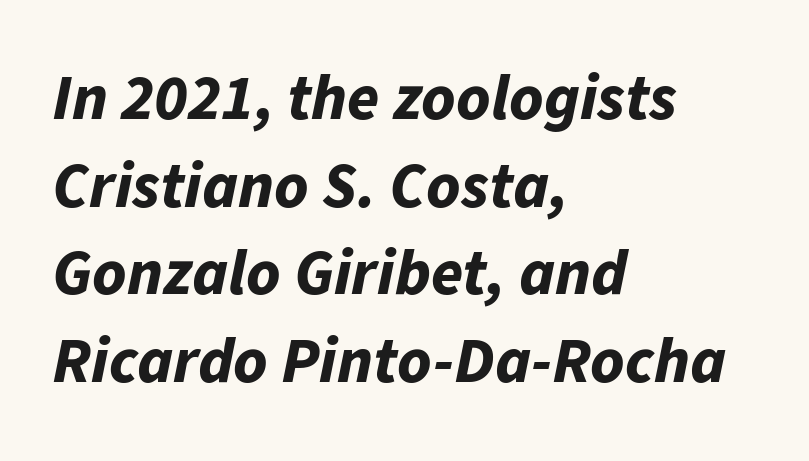
Q: Is the text bold? A: Yes.
Q: Is the text italic (slanted)? A: Yes, it leans right by about 11 degrees.
Q: Is the text underlined? A: No.
Q: How is the paragraph aligned? A: Left-aligned.
Q: Is the spacing between letters normal or unusually wide? A: Normal.
Q: Is the spacing between lines tight, normal or loose? A: Normal.
Q: Width (condensed, normal, or wide)? A: Normal.
Q: Stroke contrast? A: Low.
Q: x-height? A: Medium.
Q: Monospaced? A: No.
